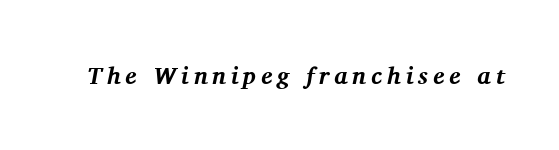
{"italic": "yes", "lean": "right", "slant_degrees": 11, "bold": "yes", "underline": "no", "letter_spacing": "wide", "letter_spacing_em": 0.2, "glyph_px": 24}
